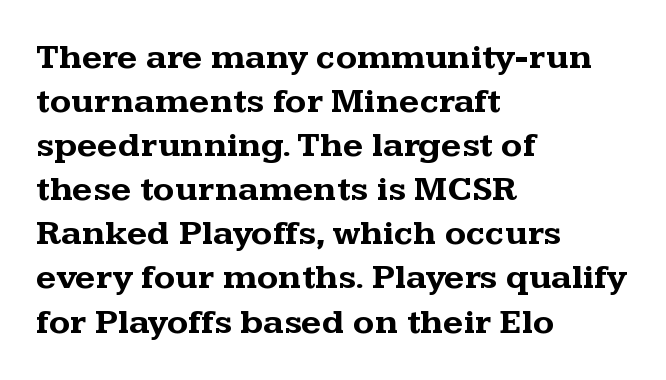
{"serif": "yes", "italic": "no", "bold": "yes", "weight": "bold", "width": "wide", "stroke_contrast": "medium", "x_height": "medium", "monospaced": "no", "underline": "no", "align": "left", "line_spacing": "normal", "line_spacing_ratio": 1.26, "letter_spacing": "normal", "letter_spacing_em": 0.0, "glyph_px": 35}
